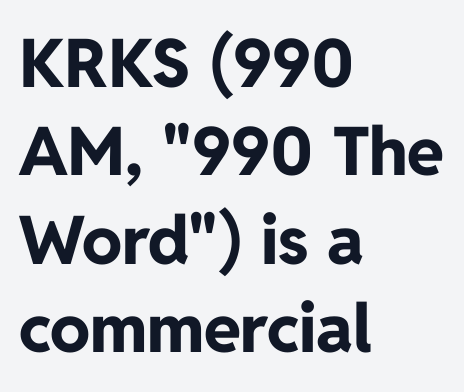
{"serif": "no", "italic": "no", "bold": "yes", "weight": "bold", "width": "normal", "stroke_contrast": "low", "x_height": "medium", "monospaced": "no", "underline": "no", "align": "left", "line_spacing": "normal", "line_spacing_ratio": 1.32, "letter_spacing": "normal", "letter_spacing_em": 0.0, "glyph_px": 67}
